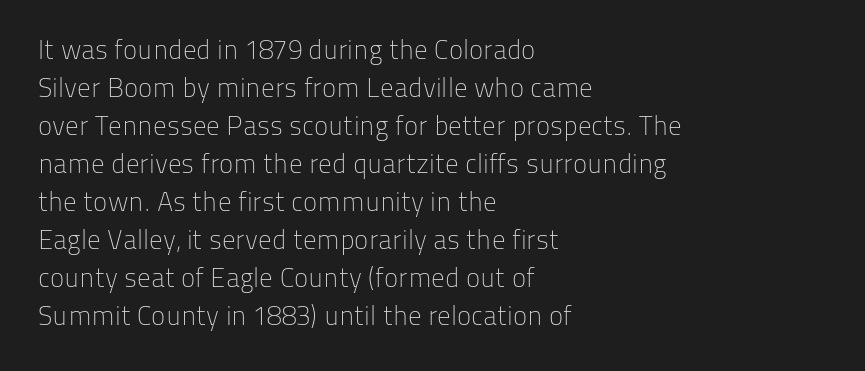
The designer left line spacing at the default. A classic flush-left, rag-right setting is used for this passage. The font sits on the lighter half of the weight spectrum, regular included. The letters stand straight up with perfectly vertical stems. No word sits above an underline.
